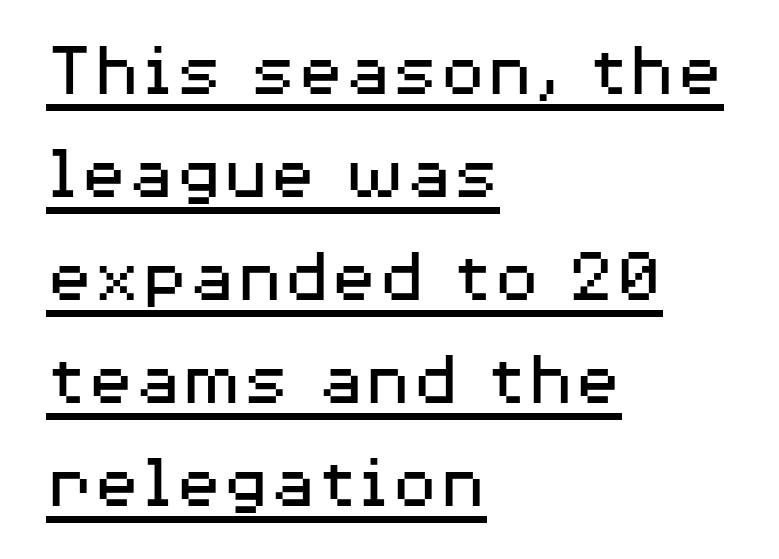
{"serif": "no", "italic": "no", "bold": "no", "weight": "regular", "width": "wide", "stroke_contrast": "medium", "x_height": "medium", "monospaced": "no", "underline": "yes", "align": "left", "line_spacing": "normal", "line_spacing_ratio": 1.32, "letter_spacing": "normal", "letter_spacing_em": 0.0, "glyph_px": 78}
